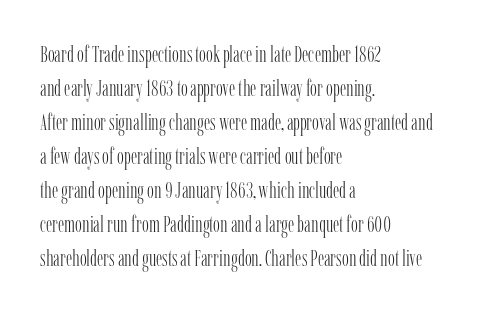
The type sits square on the baseline with zero lean. Stem width sits at or under what a default text font uses. Horizontally, the lines are justified to the leading edge only. This sample keeps an unexceptional amount of space between lines. The space beneath each line is pristine and unruled. There is no visible air inserted between adjacent glyphs.
